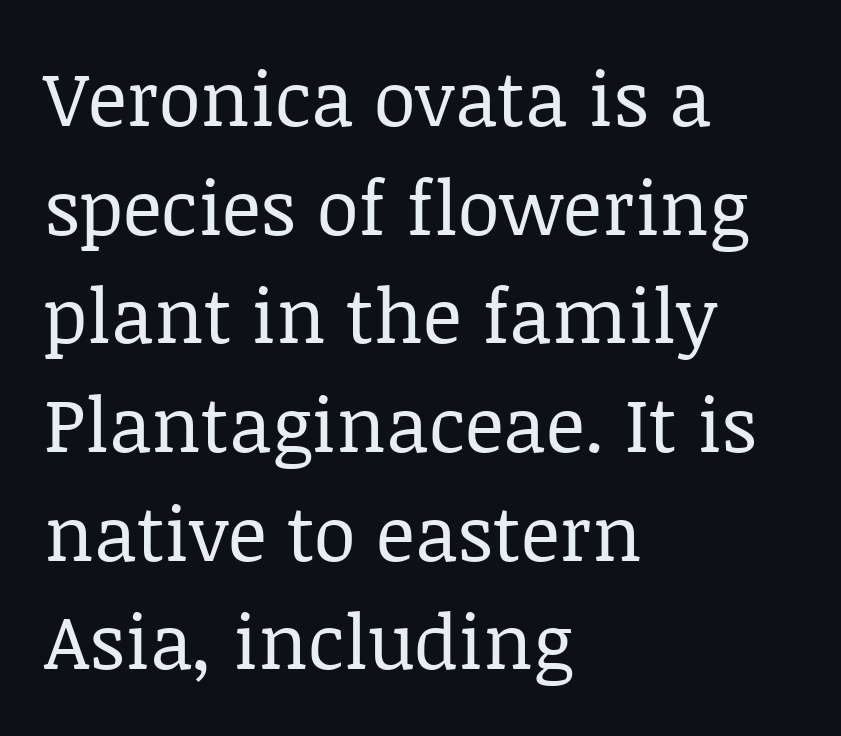
{"serif": "yes", "italic": "no", "bold": "no", "weight": "regular", "width": "normal", "stroke_contrast": "low", "x_height": "large", "monospaced": "no", "underline": "no", "align": "left", "line_spacing": "normal", "line_spacing_ratio": 1.43, "letter_spacing": "normal", "letter_spacing_em": 0.0, "glyph_px": 76}
